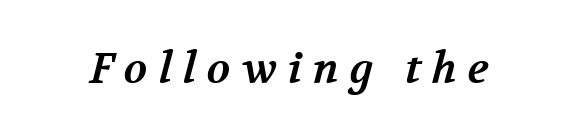
Q: Is the text bold? A: Yes.
Q: Is the typeface a serif or a sans-serif typeface? A: Serif.
Q: Is the text underlined? A: No.
Q: Is the spacing between letters normal or unusually wide? A: Unusually wide.
Q: Width (condensed, normal, or wide)? A: Normal.
Q: Stroke contrast? A: Medium.
Q: x-height? A: Medium.
Q: Monospaced? A: No.
